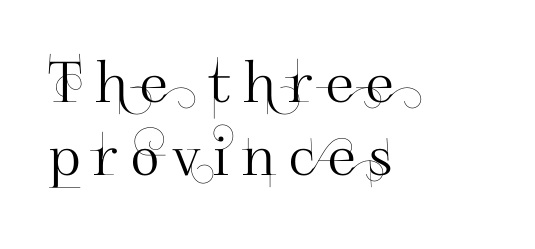
The image shows 56 px sans-serif type, upright; set left-aligned, normal line spacing (1.3x), unusually wide letter spacing (+0.23 em), not underlined; high stroke contrast and a small x-height.
